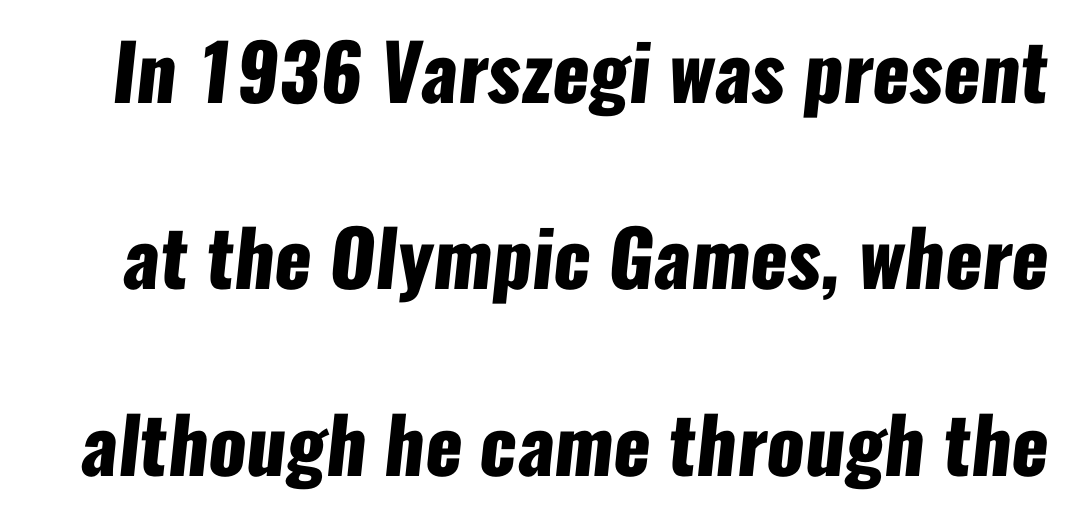
Q: Is the text bold? A: Yes.
Q: Is the typeface a serif or a sans-serif typeface? A: Sans-serif.
Q: Is the text underlined? A: No.
Q: Is the spacing between letters normal or unusually wide? A: Normal.
Q: Is the spacing between lines tight, normal or loose? A: Loose.
Q: Width (condensed, normal, or wide)? A: Condensed.
Q: Stroke contrast? A: Low.
Q: x-height? A: Medium.
Q: Monospaced? A: No.
